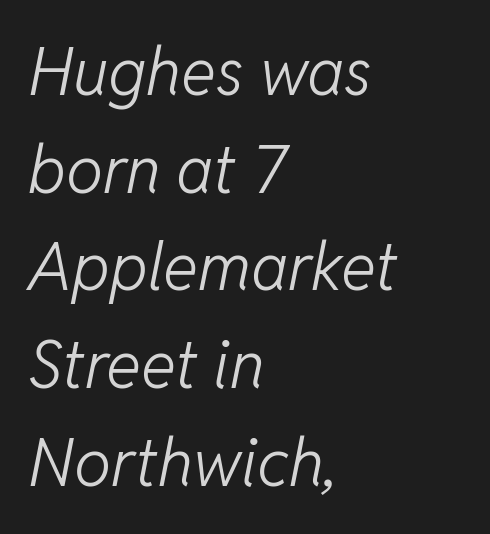
Q: Is the text bold? A: No.
Q: Is the text italic (slanted)? A: Yes, it leans right by about 11 degrees.
Q: Is the text underlined? A: No.
Q: How is the paragraph aligned? A: Left-aligned.
Q: Is the spacing between letters normal or unusually wide? A: Normal.
Q: Is the spacing between lines tight, normal or loose? A: Normal.
Q: Width (condensed, normal, or wide)? A: Normal.
Q: Stroke contrast? A: Low.
Q: x-height? A: Medium.
Q: Monospaced? A: No.
